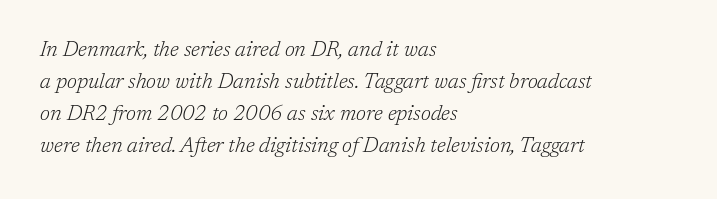
The image shows 21 px text type, italic (leaning right); set left-aligned, normal line spacing (1.53x), normal letter spacing, not underlined.
